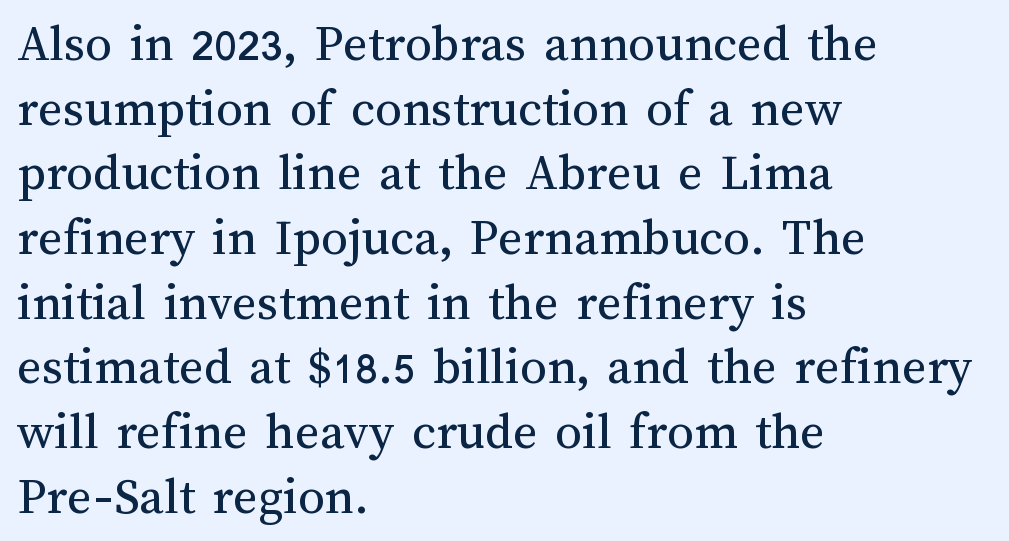
{"italic": "no", "bold": "no", "weight": "regular", "width": "normal", "stroke_contrast": "medium", "x_height": "medium", "monospaced": "no", "underline": "no", "align": "left", "line_spacing_ratio": 1.22, "letter_spacing": "normal", "letter_spacing_em": 0.0, "glyph_px": 53}
